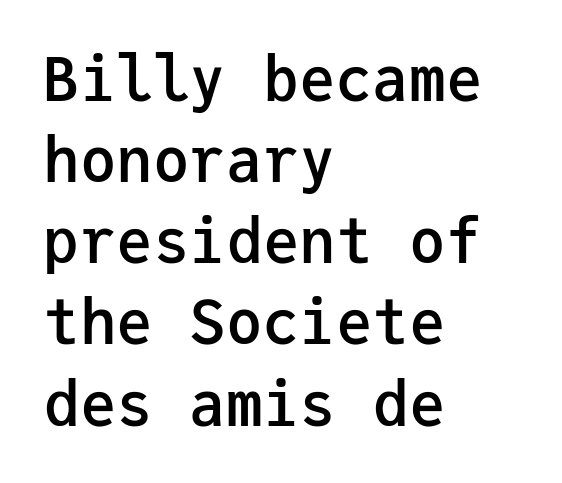
The image shows 61 px semibold sans-serif type, upright, monospaced; set left-aligned, normal line spacing (1.33x), normal letter spacing, not underlined; low stroke contrast and a medium x-height.
